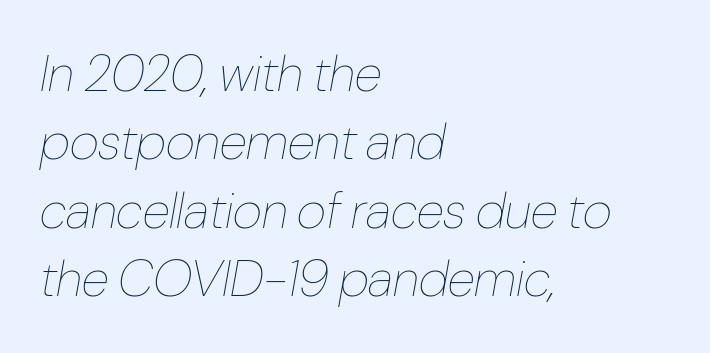
The image shows 51 px thin, condensed type, italic (leaning right); set left-aligned, normal line spacing (1.34x), normal letter spacing, not underlined; low stroke contrast and a medium x-height.
